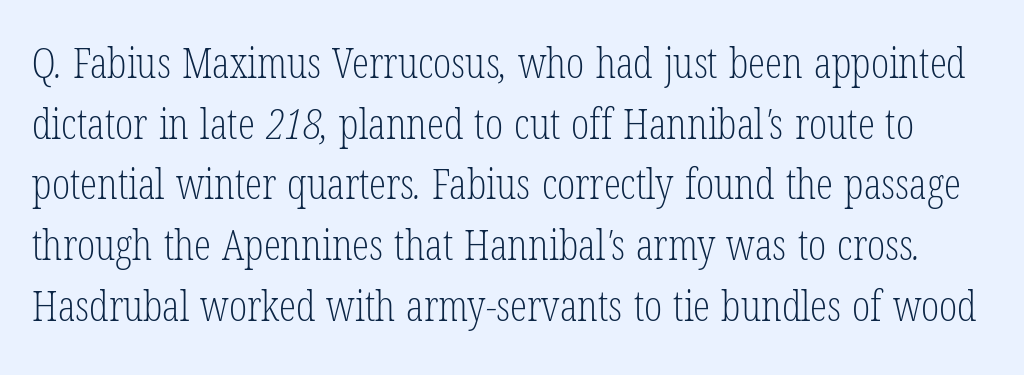
The image shows 43 px light, condensed serif type; set normal line spacing (1.41x), normal letter spacing, not underlined; low stroke contrast and a medium x-height.
